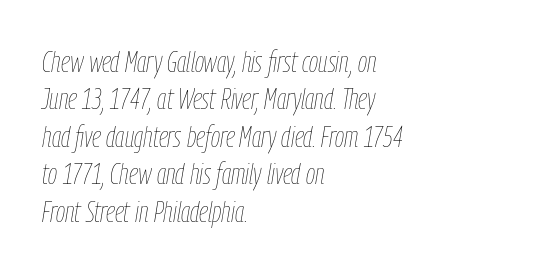
Nobody touched the tracking dial on this one. Honestly, there is no underline to notice here at all. The lettering tilts uniformly, giving the passage an italic look. Line spacing here is normal.
